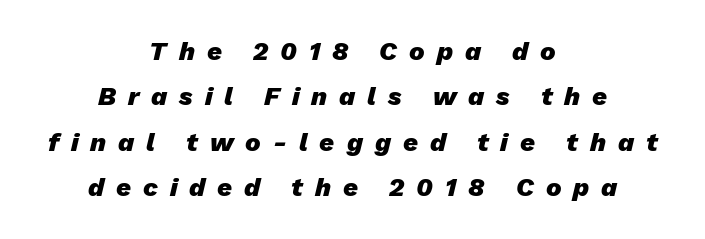
The image shows 26 px bold type, italic (leaning right); set centered, line spacing 1.75x, unusually wide letter spacing (+0.46 em), not underlined.
